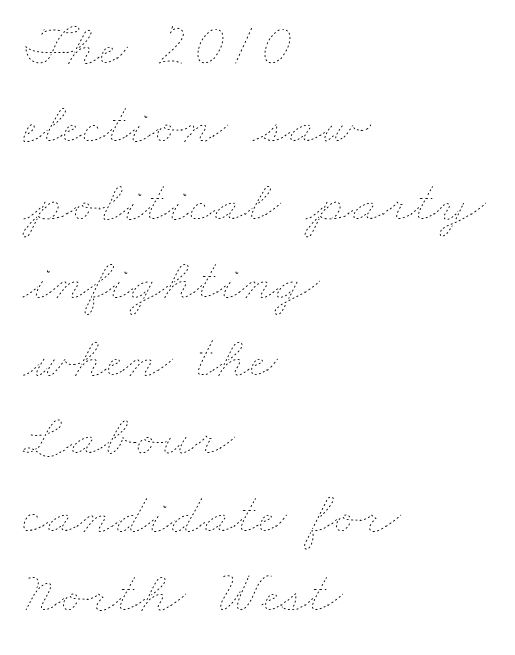
Q: Is the text bold? A: No.
Q: Is the text underlined? A: No.
Q: How is the paragraph aligned? A: Left-aligned.
Q: Is the spacing between letters normal or unusually wide? A: Normal.
Q: Is the spacing between lines tight, normal or loose? A: Normal.
Q: Width (condensed, normal, or wide)? A: Wide.
Q: Stroke contrast? A: Low.
Q: x-height? A: Small.
Q: Monospaced? A: No.
